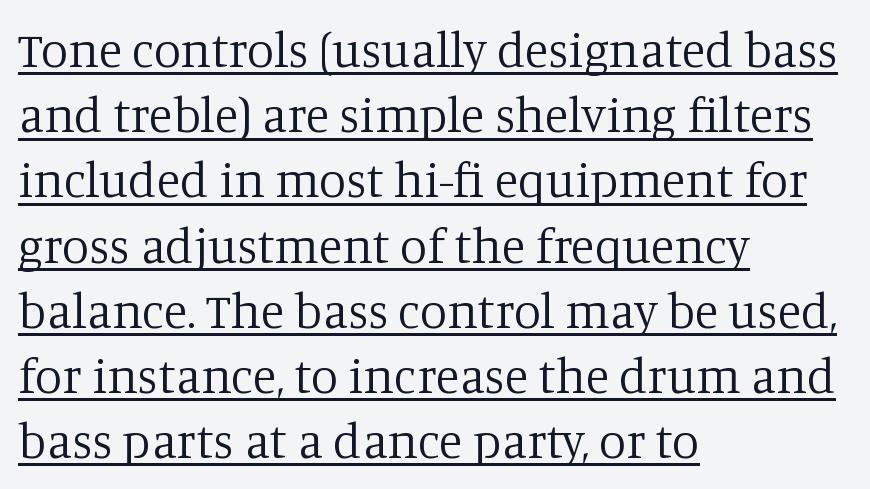
Q: Is the text bold? A: No.
Q: Is the text italic (slanted)? A: No, it is upright.
Q: Is the typeface a serif or a sans-serif typeface? A: Serif.
Q: Is the text underlined? A: Yes.
Q: How is the paragraph aligned? A: Left-aligned.
Q: Is the spacing between letters normal or unusually wide? A: Normal.
Q: Is the spacing between lines tight, normal or loose? A: Normal.
Q: Width (condensed, normal, or wide)? A: Normal.
Q: Stroke contrast? A: Low.
Q: x-height? A: Large.
Q: Monospaced? A: No.
